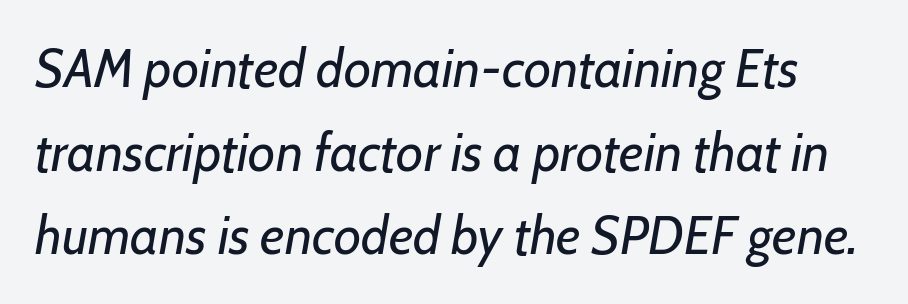
Q: Is the text bold? A: No.
Q: Is the text italic (slanted)? A: Yes, it leans right by about 7 degrees.
Q: Is the text underlined? A: No.
Q: Is the spacing between letters normal or unusually wide? A: Normal.
Q: Is the spacing between lines tight, normal or loose? A: Normal.
Q: Width (condensed, normal, or wide)? A: Normal.
Q: Stroke contrast? A: Low.
Q: x-height? A: Medium.
Q: Monospaced? A: No.
